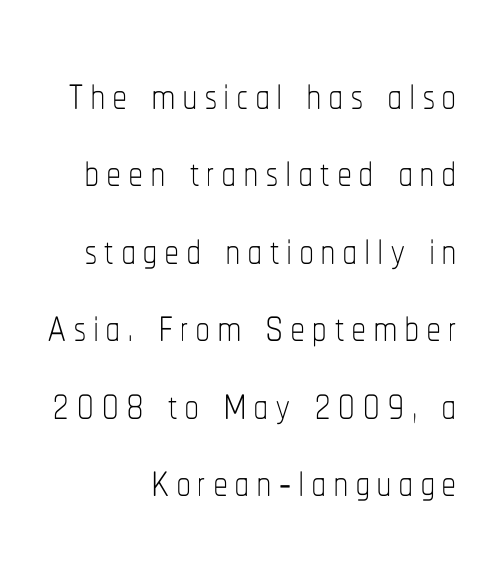
The image shows 61 px thin, condensed type, upright; set right-aligned, normal line spacing (1.27x), not underlined; low stroke contrast and a medium x-height.
